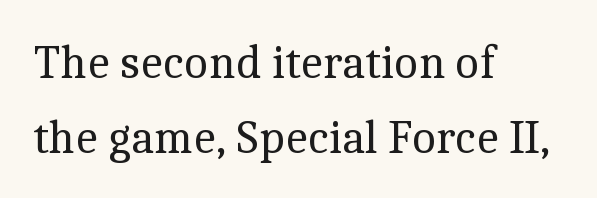
Designer's note — italics off, roman on. The letters advance in unequal steps, a hallmark of proportional type. Vertically, the passage feels balanced, rows spaced as you'd expect. Ink coverage per letter is moderate at most. Words float on clear page, feet unadorned. The passage shown is typeset with a serif family.
